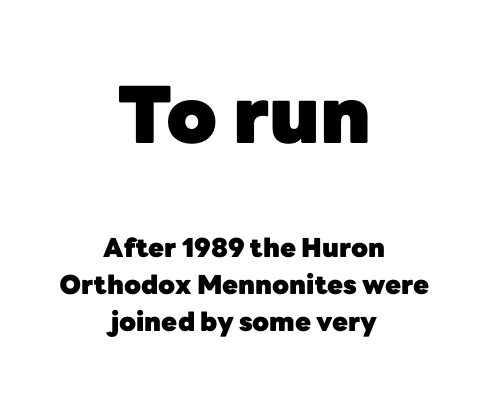
Q: Is the text bold? A: Yes.
Q: Is the text italic (slanted)? A: No, it is upright.
Q: Is the typeface a serif or a sans-serif typeface? A: Sans-serif.
Q: Is the text underlined? A: No.
Q: How is the paragraph aligned? A: Centered.
Q: Is the spacing between letters normal or unusually wide? A: Normal.
Q: Is the spacing between lines tight, normal or loose? A: Normal.
Q: Which block of text is set in a larger size, the first (top) or the second (bottom)? A: The first (top) one.
Q: Width (condensed, normal, or wide)? A: Normal.
Q: Stroke contrast? A: Low.
Q: x-height? A: Medium.
Q: Monospaced? A: No.
